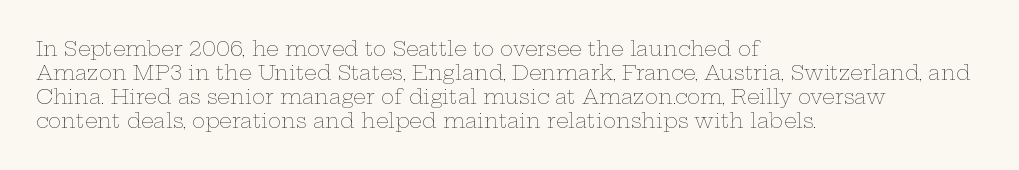
Q: Is the text bold? A: No.
Q: Is the text italic (slanted)? A: No, it is upright.
Q: Is the text underlined? A: No.
Q: How is the paragraph aligned? A: Left-aligned.
Q: Is the spacing between letters normal or unusually wide? A: Normal.
